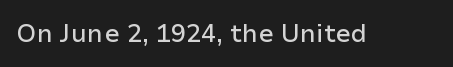
If you drew a line through each stem, it would be perfectly vertical. Characters follow at the spacing the type designer built in. The words here are not underlined.
